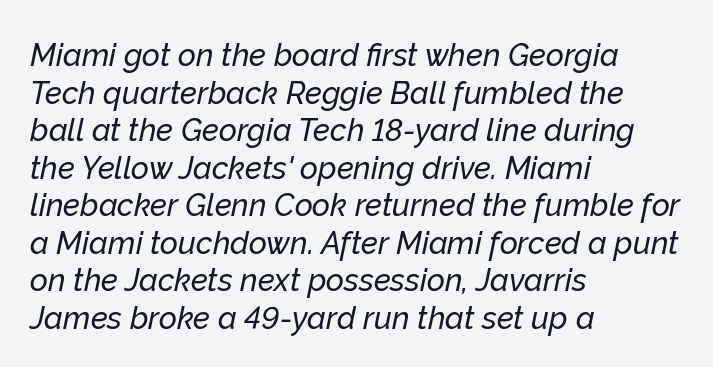
{"italic": "yes", "lean": "right", "slant_degrees": 12, "width": "normal", "stroke_contrast": "low", "x_height": "medium", "monospaced": "no", "underline": "no", "align": "left", "line_spacing_ratio": 1.21, "letter_spacing": "normal", "letter_spacing_em": 0.0, "glyph_px": 31}
